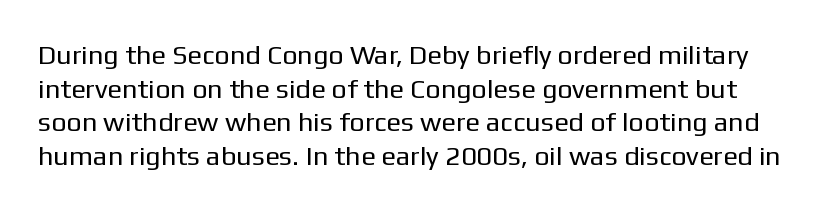
Q: Is the text bold? A: No.
Q: Is the text italic (slanted)? A: No, it is upright.
Q: Is the text underlined? A: No.
Q: Is the spacing between letters normal or unusually wide? A: Normal.
Q: Is the spacing between lines tight, normal or loose? A: Normal.
